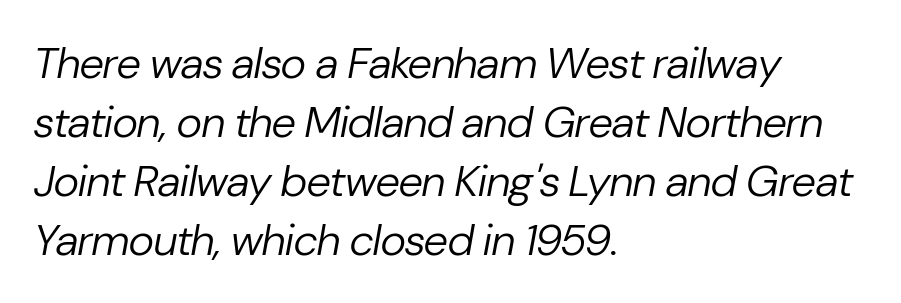
The image shows 44 px regular-weight type, italic (leaning right); set left-aligned, normal line spacing (1.34x), normal letter spacing, not underlined; low stroke contrast and a medium x-height.
